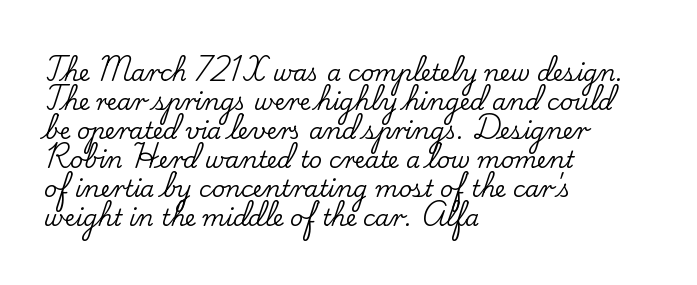
The passage shown is not underscored anywhere. The rendering anchors every line to the left-hand side. The gaps between neighbouring characters are ordinary and unremarkable.
